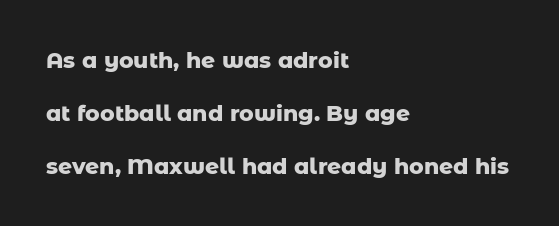
The image shows 22 px bold type, upright; set left-aligned, loose line spacing (2.4x), normal letter spacing, not underlined.
